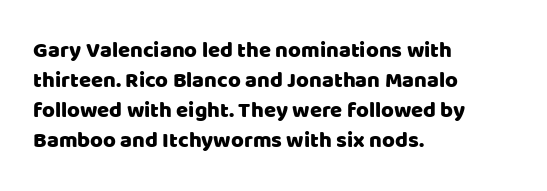
Decoration check: the copy has no underline. A roman cut, with each character standing at attention. The line-height multiplier appears to be the usual default. In CSS terms this would be text-align: left. Words appear dense and cohesive because spacing is normal.
